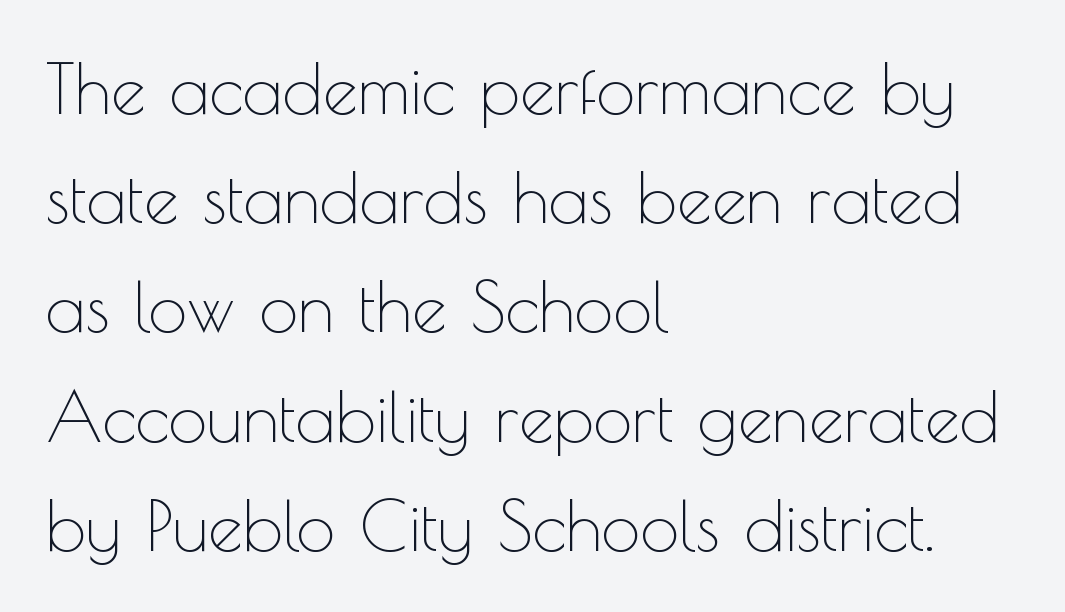
{"serif": "no", "italic": "no", "bold": "no", "weight": "thin", "width": "normal", "x_height": "small", "monospaced": "no", "underline": "no", "align": "left", "line_spacing": "normal", "line_spacing_ratio": 1.56, "letter_spacing": "normal", "letter_spacing_em": 0.0, "glyph_px": 70}
